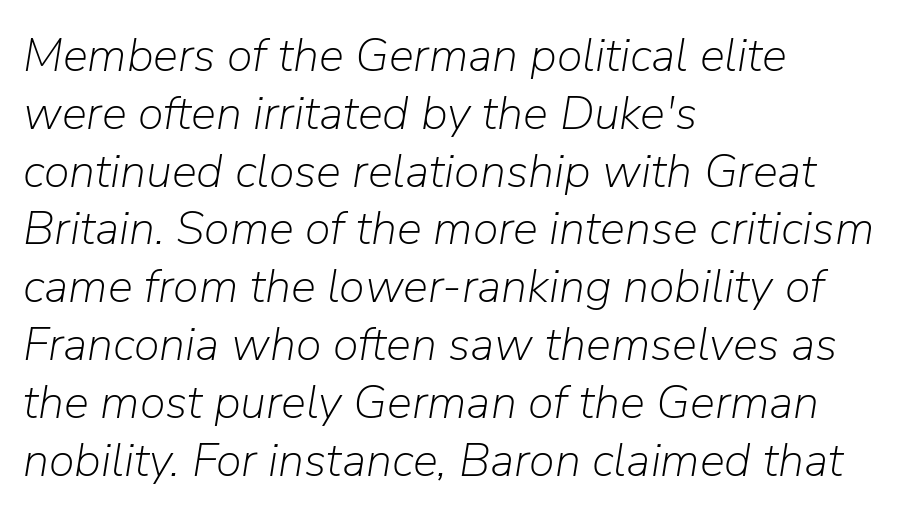
The image shows 47 px light type, italic (leaning right); set left-aligned, line spacing 1.23x, normal letter spacing, not underlined; low stroke contrast and a medium x-height.
